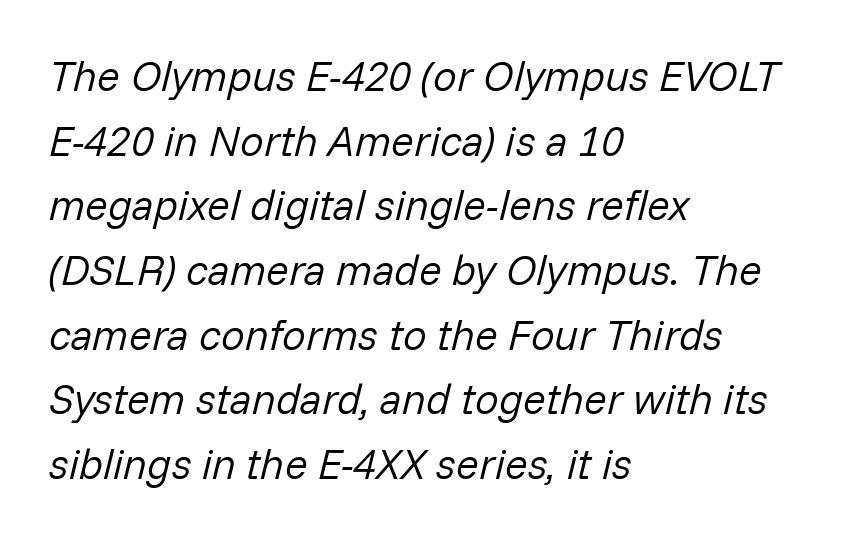
The image shows 42 px regular-weight type, italic (leaning right); set left-aligned, normal line spacing (1.54x), normal letter spacing, not underlined; low stroke contrast and a medium x-height.
